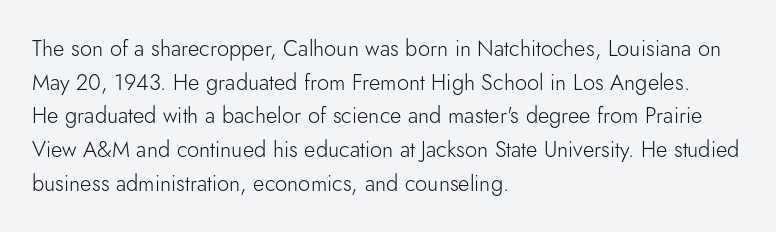
Unbolded letterforms with no extra heft. The letterforms sit shoulder to shoulder at normal distance. Line spacing here is normal. Glance below the letters and you will spot only blank space. Visually the block forms a straight wall on the left and a jagged coastline on the right.
